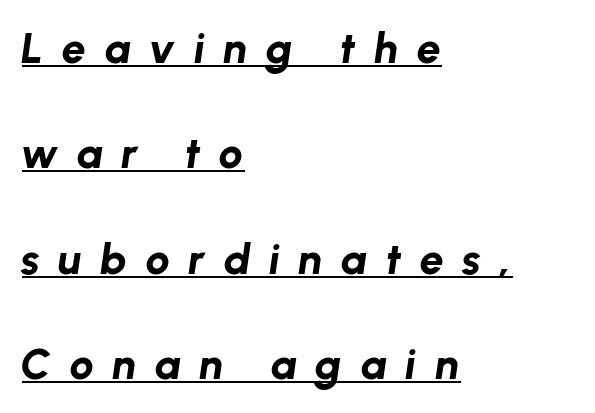
Observe the lean: these are italic letterforms. Students, observe: this is what heavily led, spacious text looks like. Its strokes are broad and dark, the hallmark of bold type. Emphasis is given by a line drawn under the lettering. Is the block centered? No — it sits flush against the left margin.
